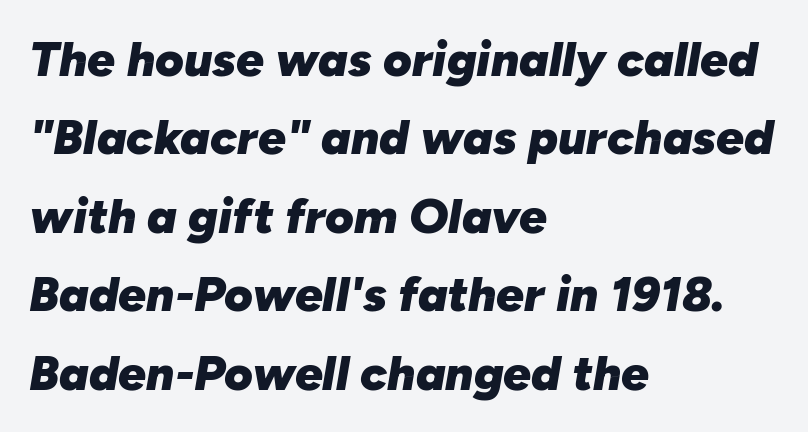
The image shows 49 px heavy type, italic (leaning right); set left-aligned, normal line spacing (1.6x), normal letter spacing, not underlined; low stroke contrast and a medium x-height.
